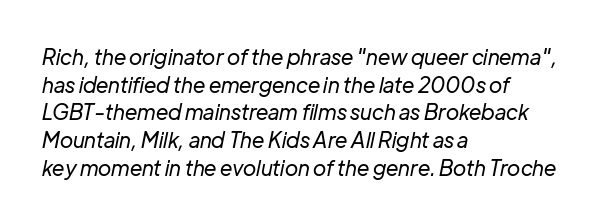
{"italic": "yes", "lean": "right", "slant_degrees": 12, "bold": "no", "underline": "no", "align": "left", "line_spacing": "normal", "line_spacing_ratio": 1.32, "letter_spacing": "normal", "letter_spacing_em": 0.0, "glyph_px": 21}
